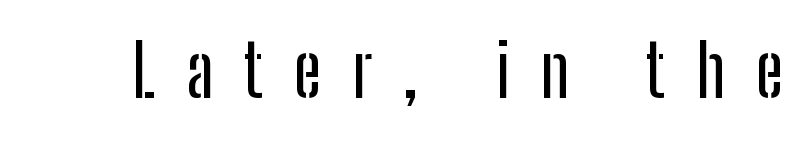
{"serif": "no", "italic": "no", "width": "condensed", "stroke_contrast": "low", "x_height": "medium", "monospaced": "no", "underline": "no", "letter_spacing": "wide", "letter_spacing_em": 0.43, "glyph_px": 72}
